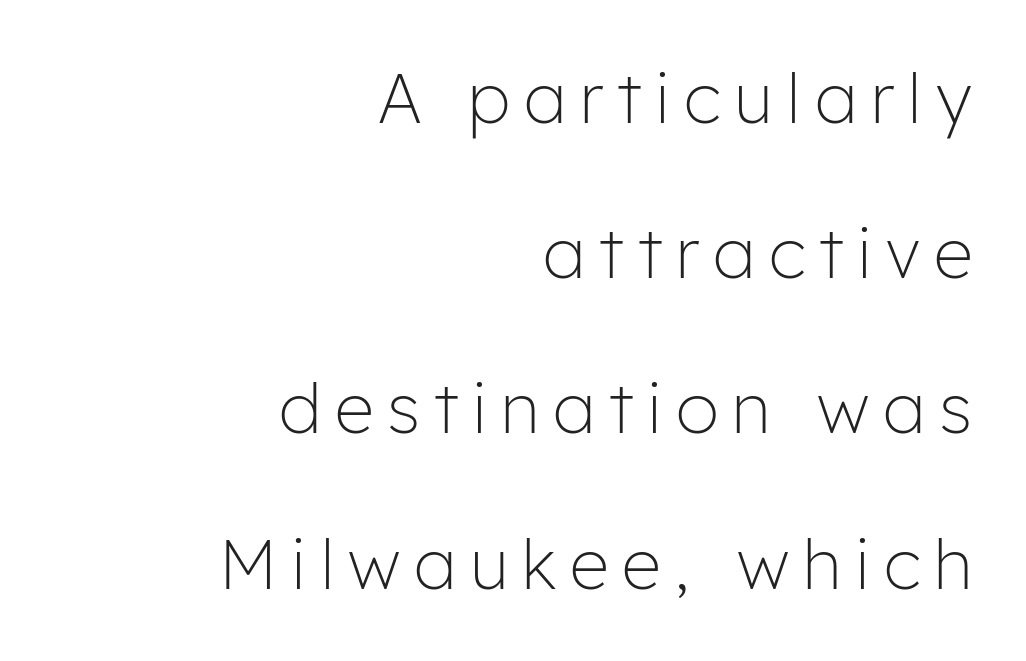
The image shows 69 px light sans-serif type, upright; set right-aligned, loose line spacing (2.25x), unusually wide letter spacing (+0.2 em), not underlined; low stroke contrast and a medium x-height.
